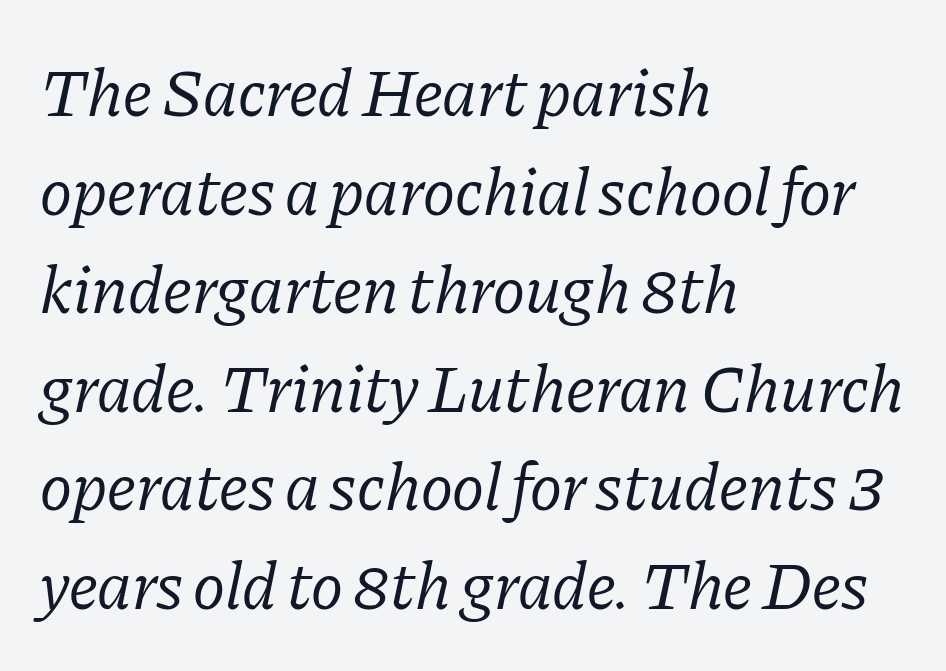
Observe the lean: these are italic letterforms. Descenders are the only things crossing below the line. Type style note: has serifs. The strokes are not fattened; the text isn't bold. This rendering uses left alignment, leaving the right contour irregular. Honestly, the letter spacing is just normal — you wouldn't notice it.
